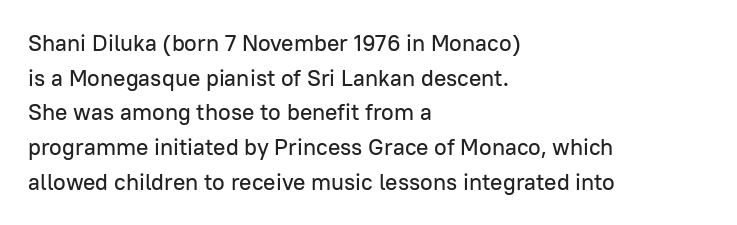
{"italic": "no", "underline": "no", "align": "left", "line_spacing": "normal", "line_spacing_ratio": 1.51, "letter_spacing": "normal", "letter_spacing_em": 0.0, "glyph_px": 23}
